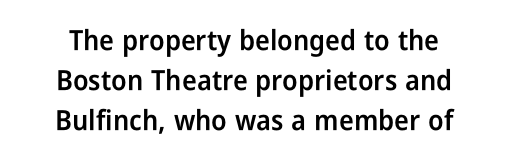
Notice the strokes are somewhat thickened but not fully heavy: this is a semibold. Proportional: the letters do not fall into vertical columns. The rendering keeps characters at their native spacing. This is the regular roman posture of the typeface. Look at the bottom of the vertical strokes: they stop flat, with no serifs.
